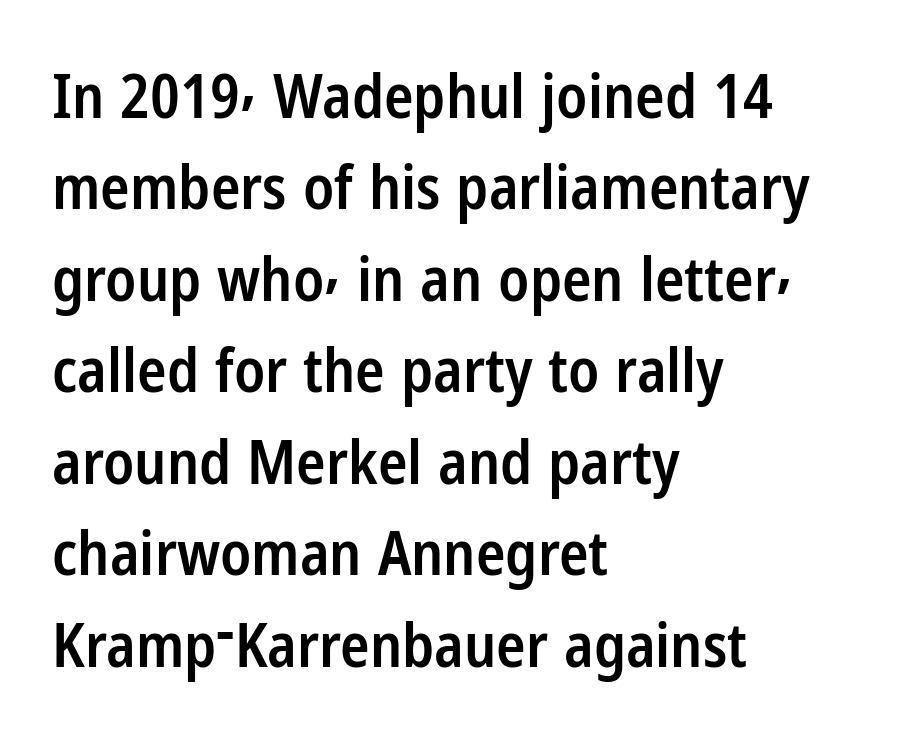
The image shows 61 px semibold, condensed sans-serif type, upright; set left-aligned, normal line spacing (1.5x), normal letter spacing, not underlined; low stroke contrast and a medium x-height.
